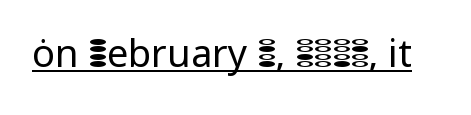
Q: Is the text bold? A: No.
Q: Is the text italic (slanted)? A: No, it is upright.
Q: Is the typeface a serif or a sans-serif typeface? A: Sans-serif.
Q: Is the text underlined? A: Yes.
Q: Is the spacing between letters normal or unusually wide? A: Normal.
Q: Width (condensed, normal, or wide)? A: Normal.
Q: Stroke contrast? A: Low.
Q: x-height? A: Medium.
Q: Monospaced? A: No.
